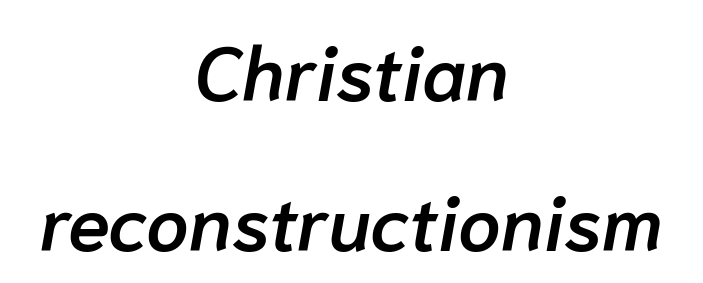
A somewhat darkened texture: the type is semibold rather than bold. The typography opts for an oblique posture over an upright one. The zone under the glyphs is completely vacant. The typesetter chose a symmetrical, centered arrangement here. You could call the tracking neutral — neither tight nor loose. Whoever set this chose breathing room over compactness in the vertical rhythm.
